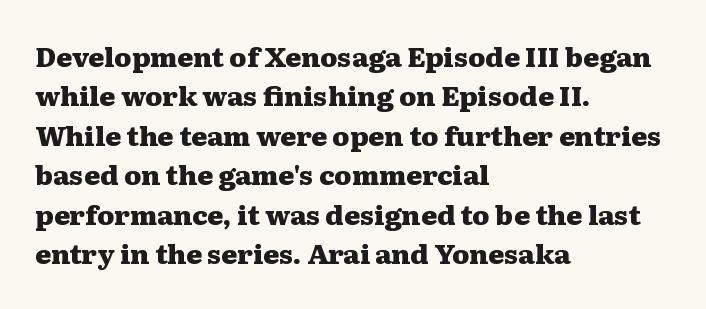
{"italic": "no", "bold": "yes", "underline": "no", "align": "left", "line_spacing": "normal", "line_spacing_ratio": 1.46, "letter_spacing": "normal", "letter_spacing_em": 0.0, "glyph_px": 27}
